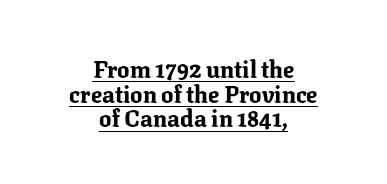
The image shows 23 px bold type, upright; set centered, tight line spacing (1.07x), normal letter spacing, underlined.
